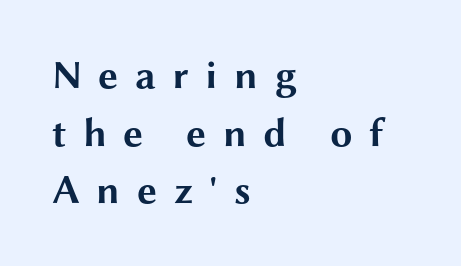
Q: Is the text bold? A: Yes.
Q: Is the text italic (slanted)? A: No, it is upright.
Q: Is the typeface a serif or a sans-serif typeface? A: Sans-serif.
Q: Is the text underlined? A: No.
Q: How is the paragraph aligned? A: Left-aligned.
Q: Is the spacing between letters normal or unusually wide? A: Unusually wide.
Q: Is the spacing between lines tight, normal or loose? A: Normal.
Q: Width (condensed, normal, or wide)? A: Wide.
Q: Stroke contrast? A: Medium.
Q: x-height? A: Medium.
Q: Monospaced? A: No.
